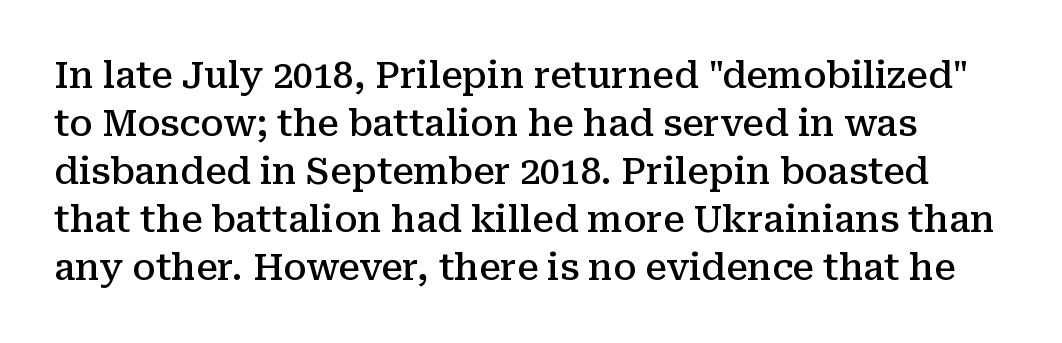
The image shows 36 px semibold serif type, upright; set normal line spacing (1.33x), normal letter spacing, not underlined; medium stroke contrast and a medium x-height.
